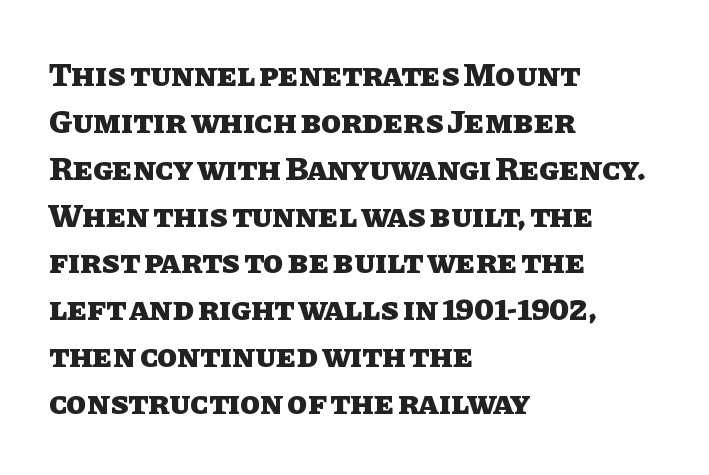
The image shows 33 px heavy type, upright; set left-aligned, normal line spacing (1.42x), normal letter spacing, not underlined; low stroke contrast and a large x-height.
